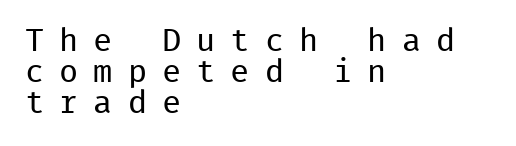
Honestly, there is no underline to notice here at all. These lines stack with their left ends in a neat column. Quick note: interline space is minimal. Upright lettering throughout. The face used here is a sans, in the tradition of grotesques and geometrics.
